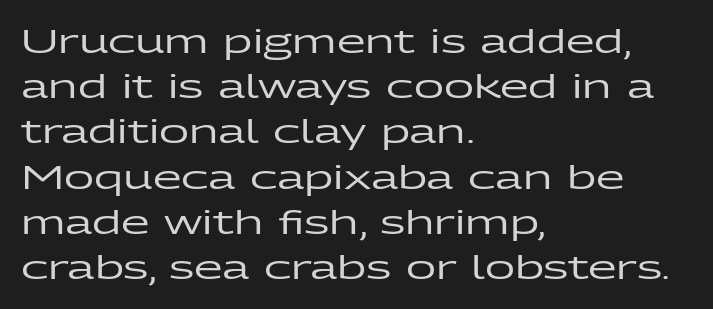
{"serif": "no", "italic": "no", "width": "wide", "stroke_contrast": "low", "x_height": "medium", "monospaced": "no", "underline": "no", "align": "left", "line_spacing": "normal", "line_spacing_ratio": 1.37, "letter_spacing": "normal", "letter_spacing_em": 0.0, "glyph_px": 33}
